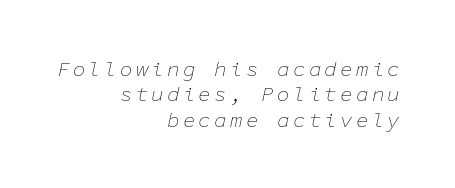
The baseline area is clear. Line ends are locked; line starts wander. These lines were composed using italics. Weight: regular or lighter.
